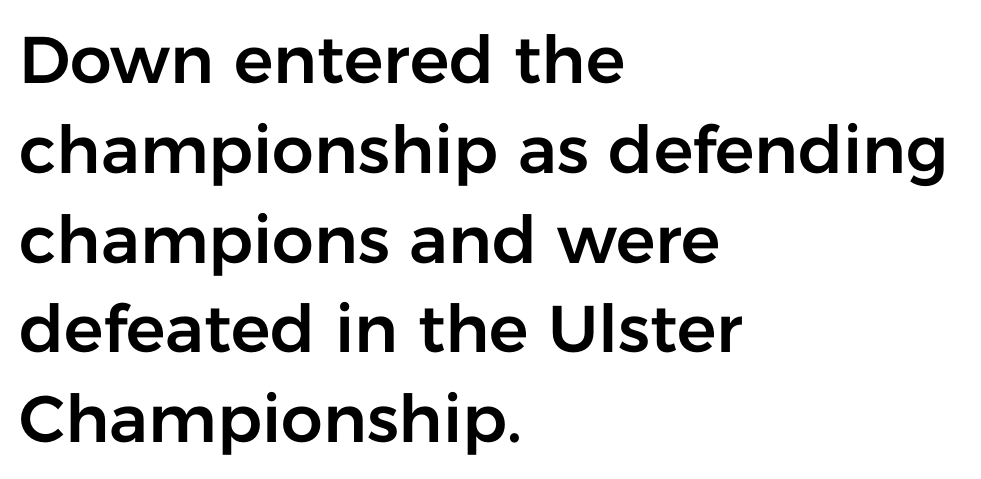
Looks like regular typesetting: each glyph gets only the width it needs. Tracking here is standard; glyphs follow each other at the usual distance. Line spacing here is normal. Note: no serifs on the glyphs.
